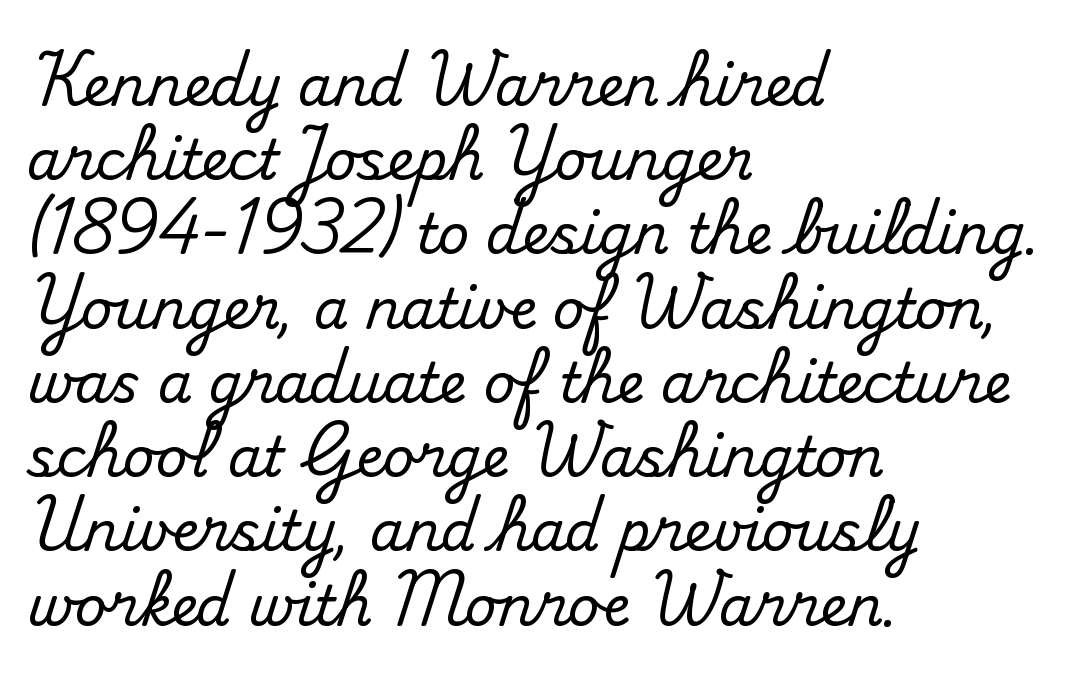
The image shows 55 px serif type; set left-aligned, normal line spacing (1.35x), normal letter spacing, not underlined; medium stroke contrast and a small x-height.
